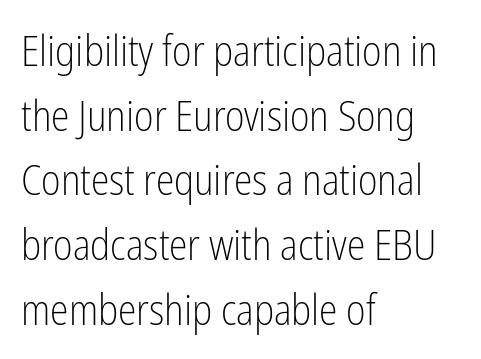
{"serif": "no", "italic": "no", "bold": "no", "weight": "light", "width": "condensed", "stroke_contrast": "low", "x_height": "medium", "monospaced": "no", "underline": "no", "align": "left", "line_spacing": "normal", "line_spacing_ratio": 1.54, "letter_spacing": "normal", "letter_spacing_em": 0.0, "glyph_px": 42}
